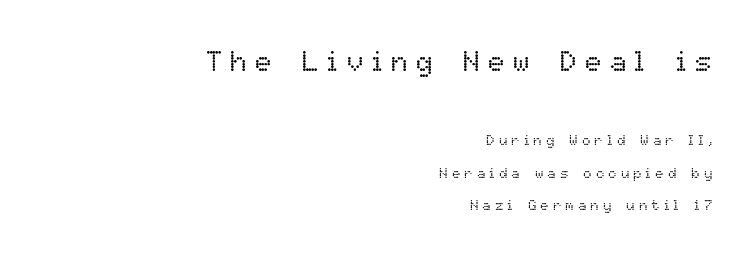
The typesetter chose a ragged-left arrangement here. Size contrast runs from large at the top to small at the bottom. Designer's note — italics off, roman on. Here the designer chose a conventional face with non-uniform glyph widths.
